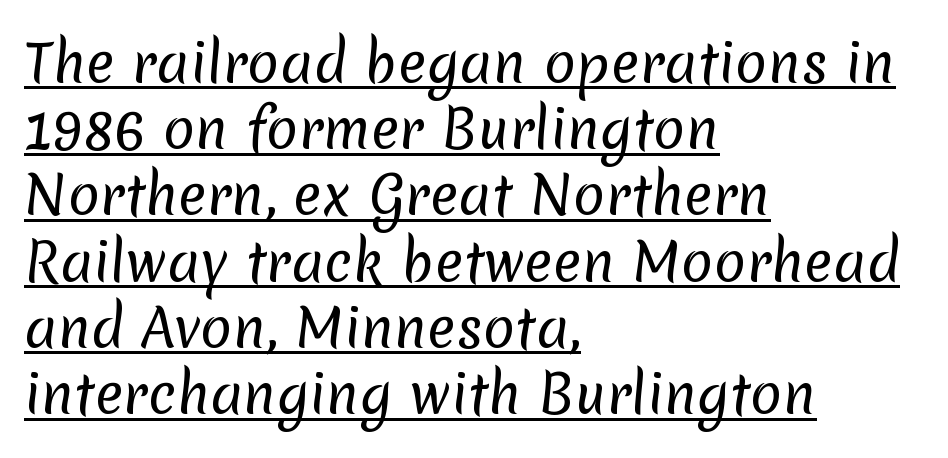
The passage is arranged the way most books set body copy — flush left. No extra ink here — the face is not bold. Tracking value appears to be zero — textbook default spacing. Every word sits above its own underline. A sans-serif font was chosen for this passage. Spacing verdict: proportional, widths tailored to each character.
